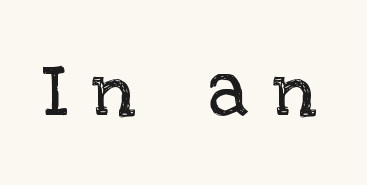
The letterforms stand isolated, each surrounded by extra space. The string is rendered with underlining switched off. Character widths vary here, with narrow letters taking less room than wide ones. The specimen reads as upright at a glance. The letterforms sit at book weight or below. Type style note: has serifs.
